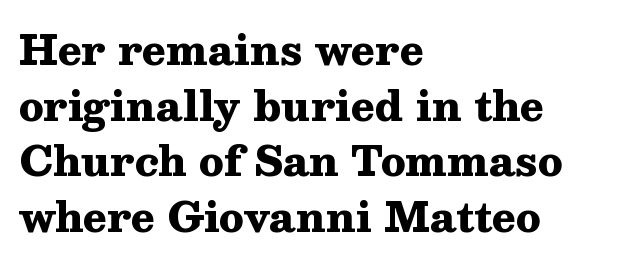
Has an underline been added? It has not. Look at the tracking — it's just the regular setting, nothing added. Horizontal alignment here is leftward, the default for most running prose. What kind of face is this? One with serifs. Each letter keeps its own natural width here, so spacing adapts to shape. Stroke thickness is high; the sample reads as a true bold.
